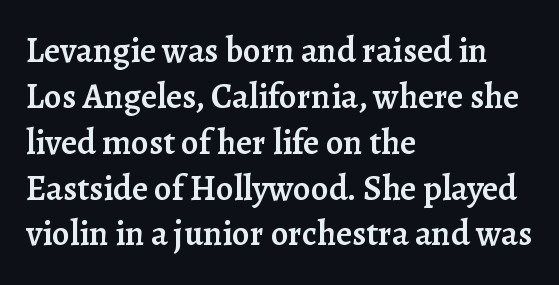
{"serif": "yes", "italic": "no", "bold": "semi", "weight": "semibold", "width": "normal", "stroke_contrast": "low", "x_height": "medium", "monospaced": "no", "underline": "no", "align": "left", "line_spacing": "normal", "line_spacing_ratio": 1.31, "letter_spacing": "normal", "letter_spacing_em": 0.0, "glyph_px": 35}
